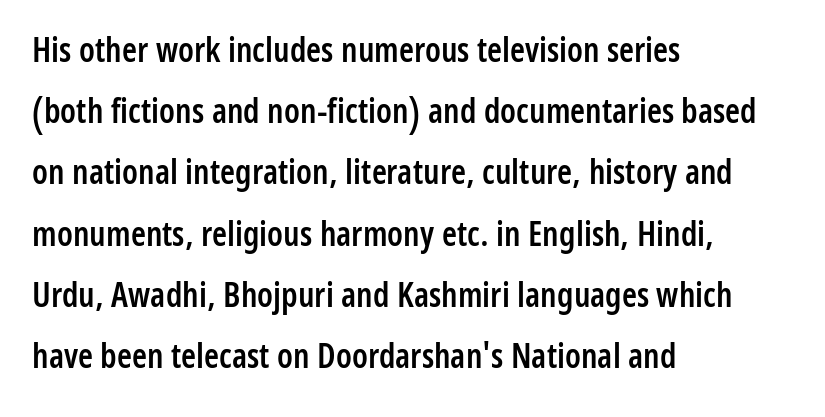
{"serif": "no", "italic": "no", "bold": "semi", "weight": "semibold", "width": "condensed", "stroke_contrast": "low", "x_height": "medium", "monospaced": "no", "underline": "no", "align": "left", "line_spacing_ratio": 1.8, "letter_spacing": "normal", "letter_spacing_em": 0.0, "glyph_px": 34}
